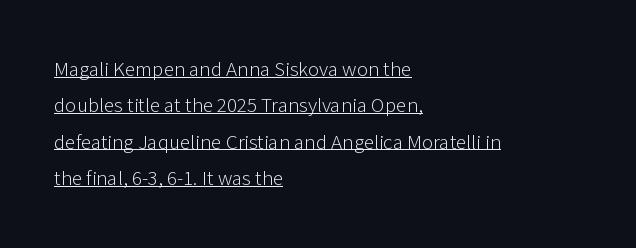
Q: Is the text bold? A: No.
Q: Is the text italic (slanted)? A: No, it is upright.
Q: Is the text underlined? A: Yes.
Q: How is the paragraph aligned? A: Left-aligned.
Q: Is the spacing between letters normal or unusually wide? A: Normal.
